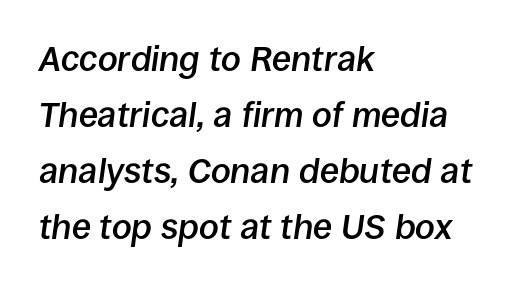
{"italic": "yes", "lean": "right", "slant_degrees": 8, "bold": "semi", "weight": "semibold", "width": "normal", "stroke_contrast": "low", "x_height": "large", "monospaced": "no", "underline": "no", "align": "left", "line_spacing": "normal", "line_spacing_ratio": 1.6, "letter_spacing": "normal", "letter_spacing_em": 0.0, "glyph_px": 35}
